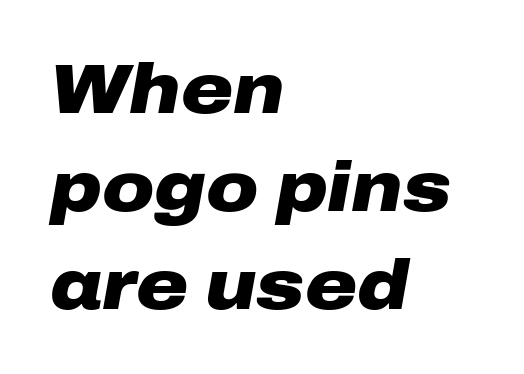
The image shows 71 px heavy, wide type, italic (leaning right); set left-aligned, normal line spacing (1.38x), normal letter spacing, not underlined; low stroke contrast and a medium x-height.
